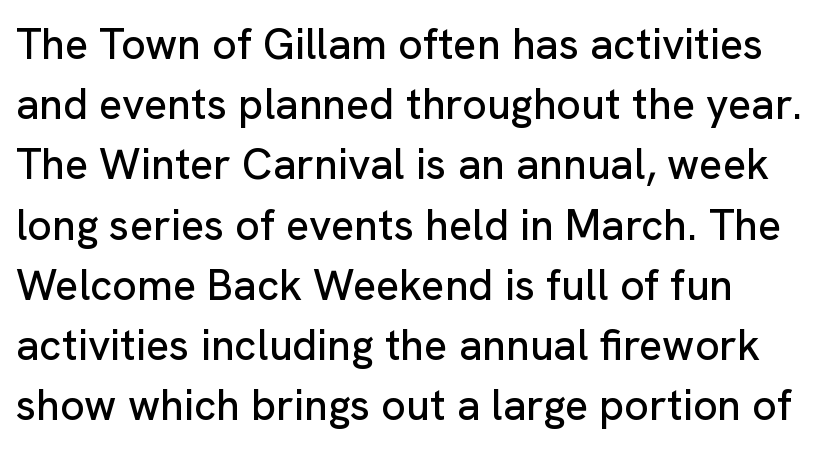
Q: Is the text italic (slanted)? A: No, it is upright.
Q: Is the typeface a serif or a sans-serif typeface? A: Sans-serif.
Q: Is the text underlined? A: No.
Q: How is the paragraph aligned? A: Left-aligned.
Q: Is the spacing between letters normal or unusually wide? A: Normal.
Q: Is the spacing between lines tight, normal or loose? A: Normal.
Q: Width (condensed, normal, or wide)? A: Normal.
Q: Stroke contrast? A: Low.
Q: x-height? A: Medium.
Q: Monospaced? A: No.
